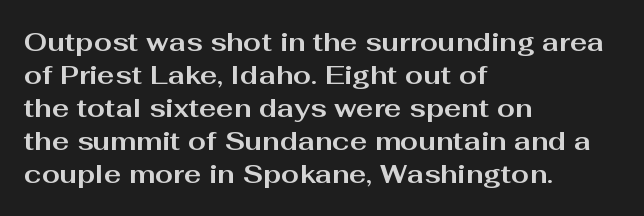
The image shows 26 px bold type, upright; set left-aligned, normal line spacing (1.27x), normal letter spacing, not underlined.
